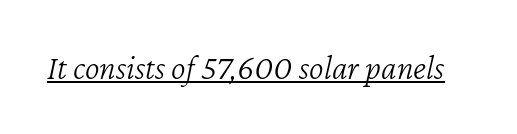
A typesetter would call this proportional, since set widths differ per character. On a weight scale, this lands at 450 or below. The font's italic variant was chosen for this text. Underlined type. Look at the tracking — it's just the regular setting, nothing added.
